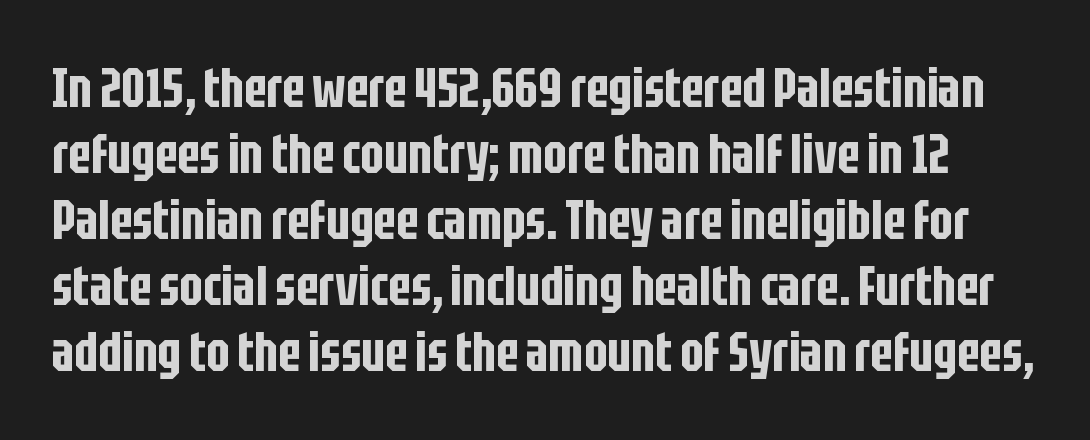
Think of a printed novel: that variable character pitch is what you see here. Characters follow at the spacing the type designer built in. A roman cut, with each character standing at attention. The gap between lines stays unmarked.
